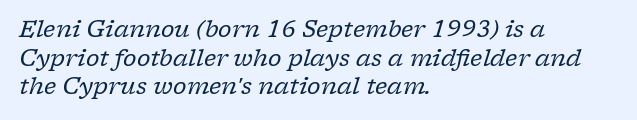
Observe the lean: these are italic letterforms. There is no visible air inserted between adjacent glyphs. Caption: face not bold, strokes unweighted. Typeset ragged right — the left edge is the straight one.
